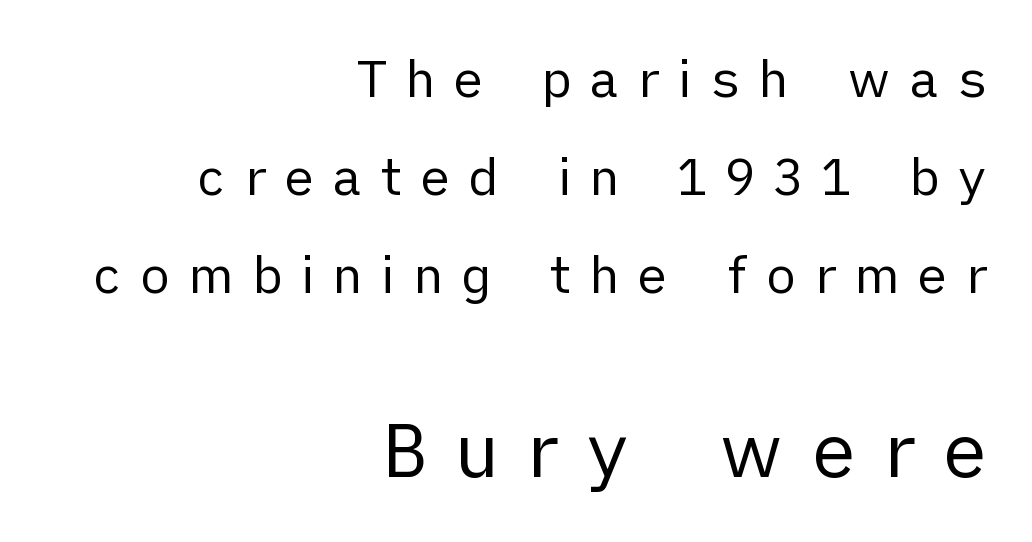
Q: Is the text bold? A: No.
Q: Is the text italic (slanted)? A: No, it is upright.
Q: Is the typeface a serif or a sans-serif typeface? A: Sans-serif.
Q: Is the text underlined? A: No.
Q: How is the paragraph aligned? A: Right-aligned.
Q: Is the spacing between letters normal or unusually wide? A: Unusually wide.
Q: Is the spacing between lines tight, normal or loose? A: Loose.
Q: Which block of text is set in a larger size, the first (top) or the second (bottom)? A: The second (bottom) one.
Q: Width (condensed, normal, or wide)? A: Normal.
Q: Stroke contrast? A: Low.
Q: x-height? A: Medium.
Q: Monospaced? A: No.
